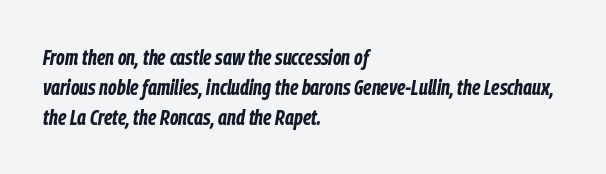
{"italic": "yes", "lean": "right", "slant_degrees": 9, "bold": "yes", "underline": "no", "align": "left", "line_spacing": "normal", "line_spacing_ratio": 1.37, "letter_spacing": "normal", "letter_spacing_em": 0.0, "glyph_px": 22}
